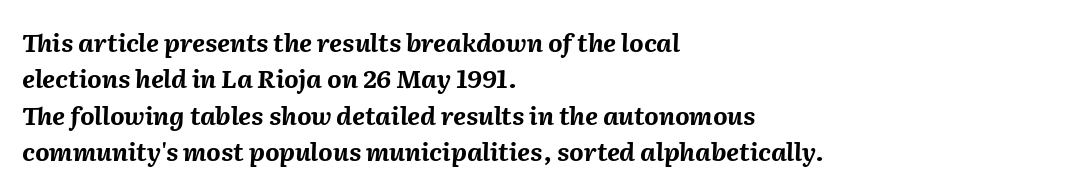
The image shows 25 px bold type, italic (leaning right); set left-aligned, normal line spacing (1.46x), normal letter spacing, not underlined.
